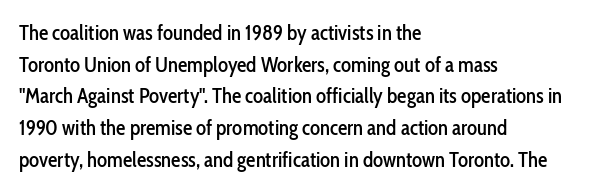
The image shows 21 px text type, upright; set left-aligned, normal line spacing (1.51x), normal letter spacing, not underlined.
